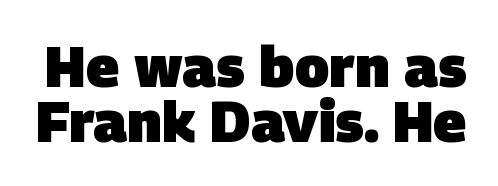
The image shows 57 px heavy sans-serif type; set tight line spacing (0.96x), normal letter spacing, not underlined; low stroke contrast and a large x-height.
